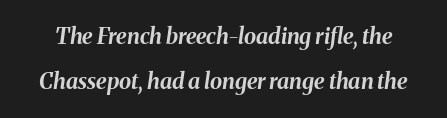
Q: Is the text bold? A: Yes.
Q: Is the text italic (slanted)? A: Yes, it leans right by about 8 degrees.
Q: Is the text underlined? A: No.
Q: Is the spacing between letters normal or unusually wide? A: Normal.
Q: Is the spacing between lines tight, normal or loose? A: Loose.
